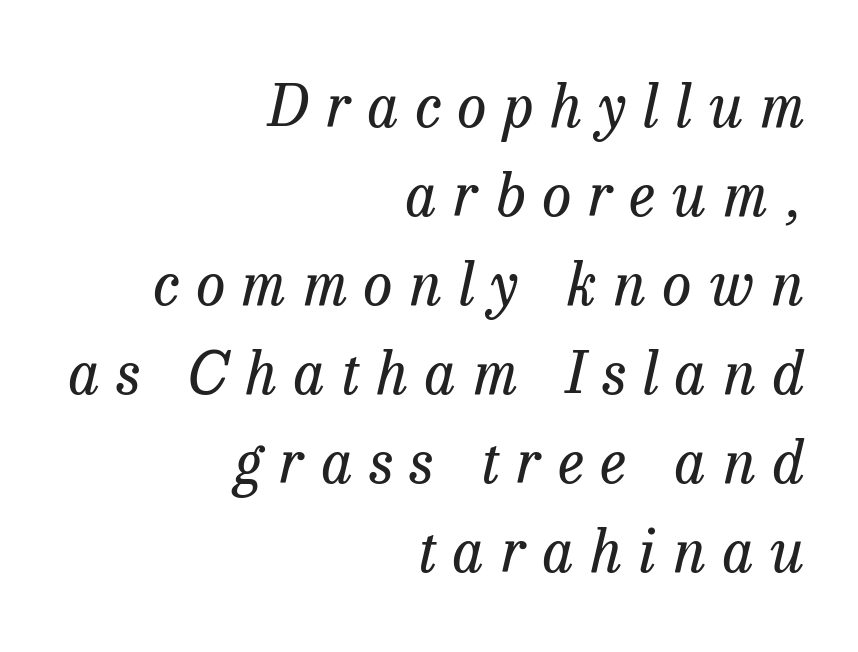
Q: Is the text bold? A: No.
Q: Is the text italic (slanted)? A: Yes, it leans right by about 13 degrees.
Q: Is the typeface a serif or a sans-serif typeface? A: Serif.
Q: Is the text underlined? A: No.
Q: How is the paragraph aligned? A: Right-aligned.
Q: Is the spacing between letters normal or unusually wide? A: Unusually wide.
Q: Is the spacing between lines tight, normal or loose? A: Normal.
Q: Width (condensed, normal, or wide)? A: Normal.
Q: Stroke contrast? A: Low.
Q: x-height? A: Medium.
Q: Monospaced? A: No.
